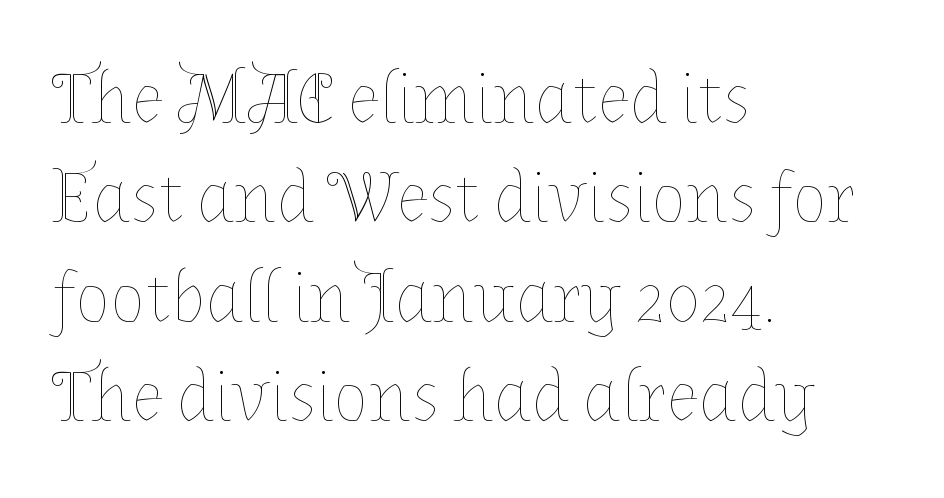
{"italic": "no", "bold": "no", "weight": "thin", "width": "normal", "stroke_contrast": "low", "x_height": "medium", "monospaced": "no", "underline": "no", "align": "left", "line_spacing": "normal", "line_spacing_ratio": 1.36, "letter_spacing": "normal", "letter_spacing_em": 0.0, "glyph_px": 73}
